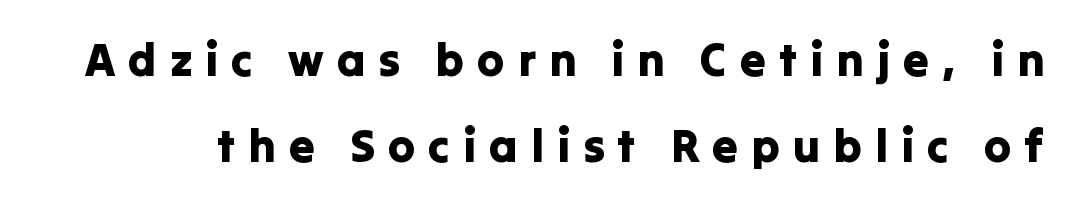
The image shows 46 px sans-serif type, upright; set line spacing 1.88x, unusually wide letter spacing (+0.28 em), not underlined; low stroke contrast and a medium x-height.
